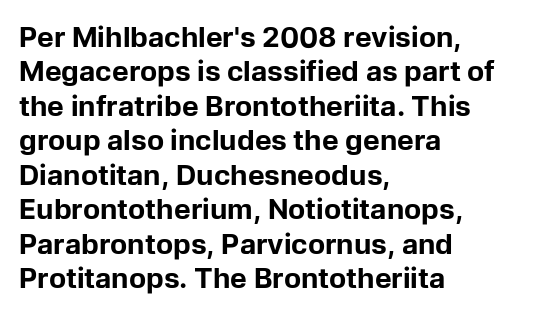
Q: Is the text bold? A: Yes.
Q: Is the text italic (slanted)? A: No, it is upright.
Q: Is the typeface a serif or a sans-serif typeface? A: Sans-serif.
Q: Is the text underlined? A: No.
Q: How is the paragraph aligned? A: Left-aligned.
Q: Is the spacing between letters normal or unusually wide? A: Normal.
Q: Width (condensed, normal, or wide)? A: Normal.
Q: Stroke contrast? A: Low.
Q: x-height? A: Medium.
Q: Monospaced? A: No.
